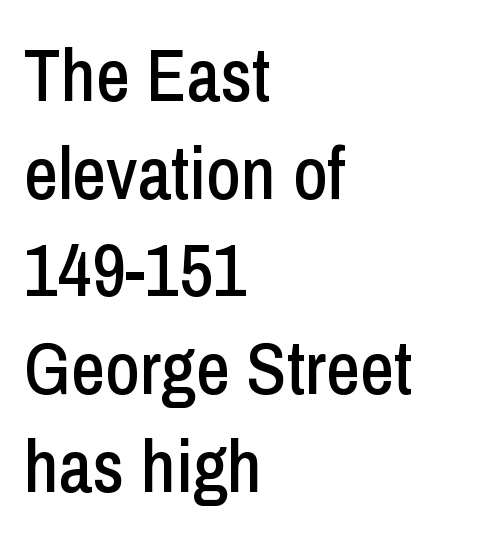
The image shows 74 px condensed sans-serif type, upright; set left-aligned, normal line spacing (1.32x), normal letter spacing, not underlined; low stroke contrast and a medium x-height.
